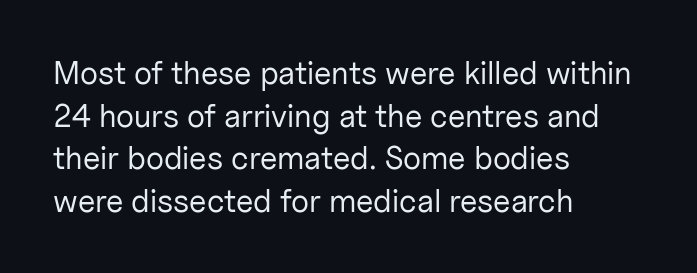
Looks like regular typesetting: each glyph gets only the width it needs. The font family rendered here belongs to the sans-serif group. Each stroke keeps to a modest, everyday thickness or less. Decoration check: the copy has no underline.
